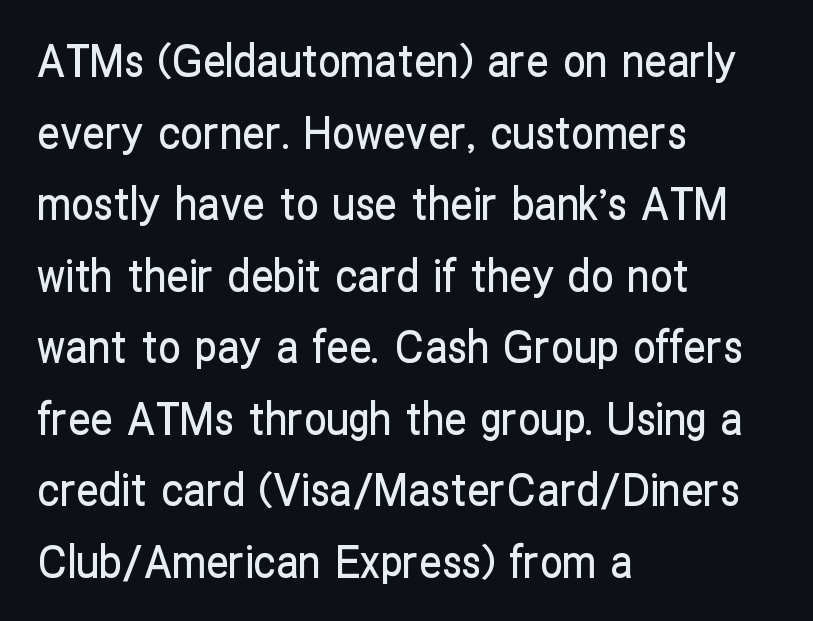
{"serif": "no", "italic": "no", "width": "condensed", "stroke_contrast": "low", "x_height": "medium", "monospaced": "no", "underline": "no", "align": "left", "line_spacing": "normal", "line_spacing_ratio": 1.59, "letter_spacing": "normal", "letter_spacing_em": 0.0, "glyph_px": 45}
